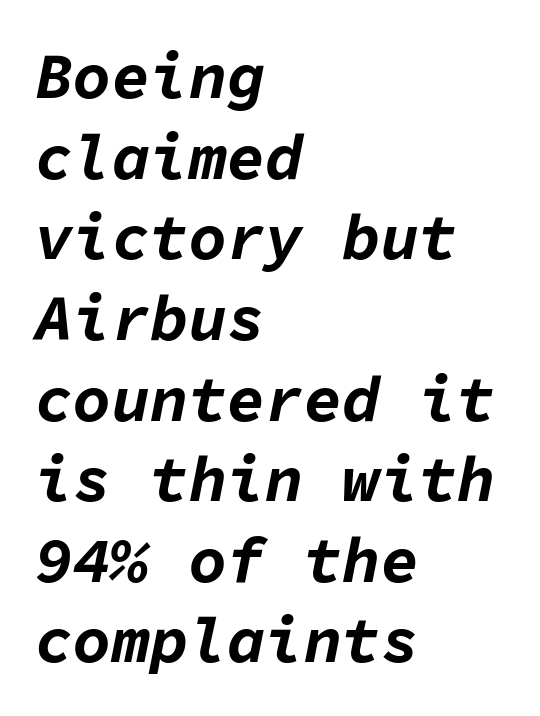
Q: Is the text bold? A: Yes.
Q: Is the text italic (slanted)? A: Yes, it leans right by about 11 degrees.
Q: Is the text underlined? A: No.
Q: How is the paragraph aligned? A: Left-aligned.
Q: Is the spacing between letters normal or unusually wide? A: Normal.
Q: Is the spacing between lines tight, normal or loose? A: Normal.
Q: Width (condensed, normal, or wide)? A: Normal.
Q: Stroke contrast? A: Low.
Q: x-height? A: Medium.
Q: Monospaced? A: Yes.
